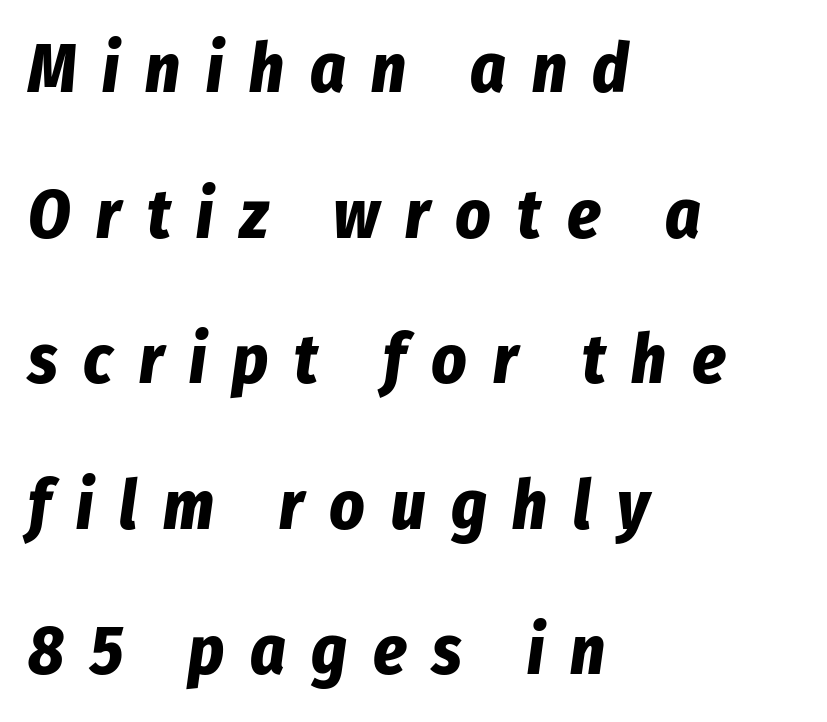
The image shows 68 px bold, condensed type, italic (leaning right); set left-aligned, loose line spacing (2.14x), unusually wide letter spacing (+0.38 em), not underlined; low stroke contrast and a medium x-height.
